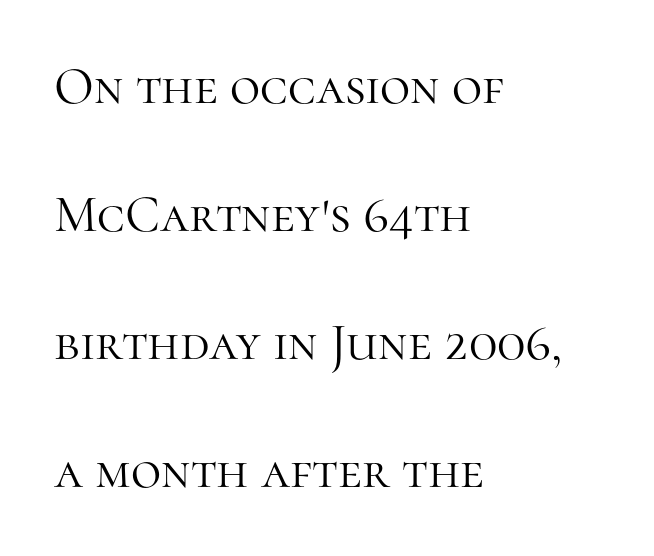
{"serif": "yes", "italic": "no", "bold": "no", "weight": "light", "width": "normal", "stroke_contrast": "high", "x_height": "medium", "monospaced": "no", "underline": "no", "align": "left", "line_spacing": "loose", "line_spacing_ratio": 2.46, "letter_spacing": "normal", "letter_spacing_em": 0.0, "glyph_px": 52}
